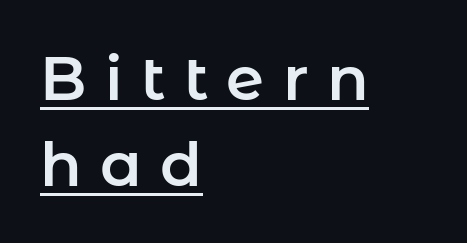
The image shows 61 px sans-serif type, upright; set left-aligned, normal line spacing (1.41x), unusually wide letter spacing (+0.3 em), underlined; low stroke contrast and a medium x-height.
